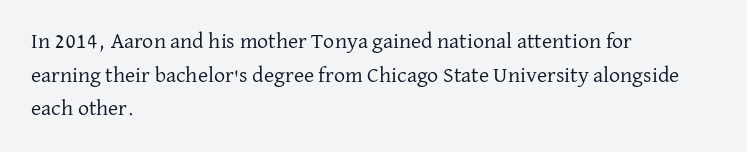
Unbolded letterforms with no extra heft. The letterforms sit shoulder to shoulder at normal distance. Line spacing here is normal. Glance below the letters and you will spot only blank space. Visually the block forms a straight wall on the left and a jagged coastline on the right.
